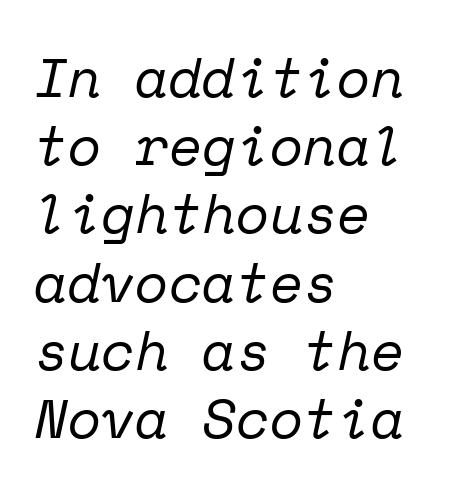
{"serif": "yes", "italic": "yes", "lean": "right", "slant_degrees": 12, "bold": "no", "weight": "regular", "width": "normal", "stroke_contrast": "low", "x_height": "medium", "monospaced": "yes", "underline": "no", "align": "left", "line_spacing_ratio": 1.24, "letter_spacing": "normal", "letter_spacing_em": 0.0, "glyph_px": 55}
